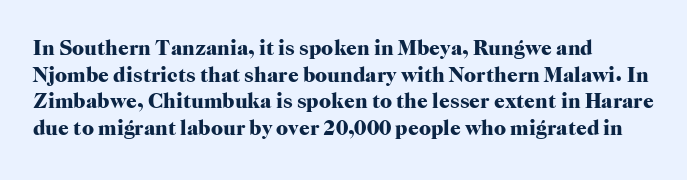
Q: Is the text bold? A: Yes.
Q: Is the text italic (slanted)? A: No, it is upright.
Q: Is the text underlined? A: No.
Q: Is the spacing between letters normal or unusually wide? A: Normal.
Q: Is the spacing between lines tight, normal or loose? A: Normal.
